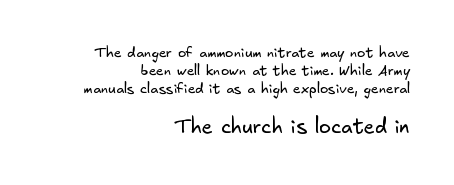
{"bold": "no", "underline": "no", "align": "right", "line_spacing": "normal", "line_spacing_ratio": 1.3, "letter_spacing": "normal", "letter_spacing_em": 0.0, "larger_block": "second", "size_ratio": 1.43, "glyph_px": 20}
